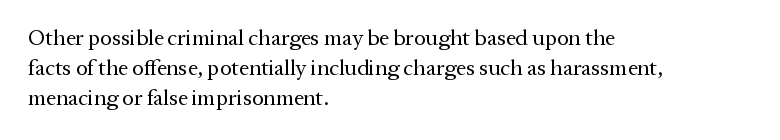
{"italic": "no", "bold": "no", "underline": "no", "align": "left", "line_spacing": "normal", "line_spacing_ratio": 1.37, "letter_spacing": "normal", "letter_spacing_em": 0.0, "glyph_px": 22}
